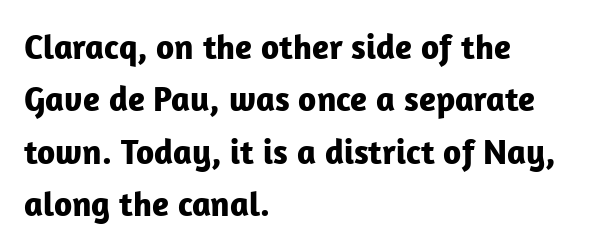
The passage is arranged the way most books set body copy — flush left. The space beneath each line is pristine and unruled. Are there feet on the stems? There aren't — it's a sans. There is no visible air inserted between adjacent glyphs. Nope, not italic — everything's standing straight. Note the varied advance widths — an 'i' is clearly narrower than an 'm'.
